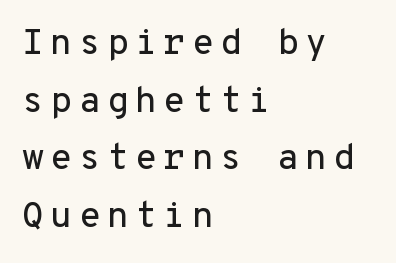
{"serif": "no", "italic": "no", "width": "normal", "stroke_contrast": "low", "x_height": "medium", "monospaced": "yes", "underline": "no", "align": "left", "line_spacing": "normal", "line_spacing_ratio": 1.6, "glyph_px": 36}
